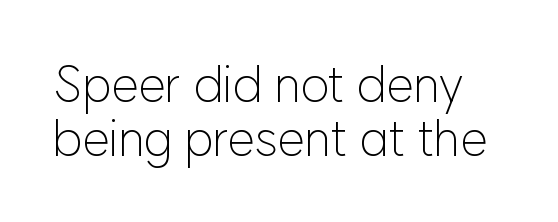
Q: Is the text bold? A: No.
Q: Is the text italic (slanted)? A: No, it is upright.
Q: Is the typeface a serif or a sans-serif typeface? A: Sans-serif.
Q: Is the text underlined? A: No.
Q: Is the spacing between letters normal or unusually wide? A: Normal.
Q: Is the spacing between lines tight, normal or loose? A: Tight.
Q: Width (condensed, normal, or wide)? A: Normal.
Q: Stroke contrast? A: Low.
Q: x-height? A: Medium.
Q: Monospaced? A: No.
